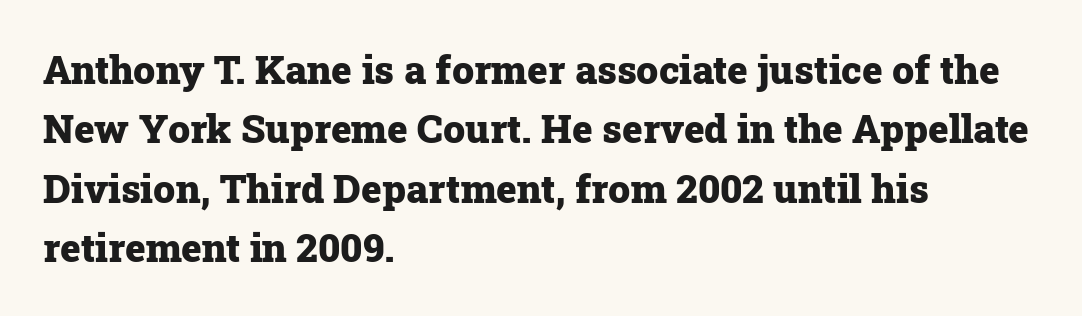
Old-style or modern, the face here clearly has serifs. The lines in this sample share a left origin and differ only in where they stop. The line texture is even and compact thanks to regular tracking. Letters rest on an invisible, unmarked baseline. A dark, heavy texture on the line: the type is bold. Does the lettering tilt? It doesn't — this is upright.
